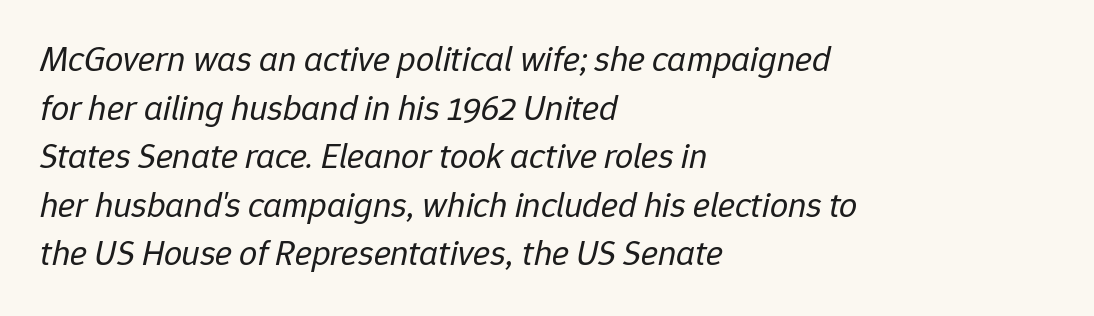
The rows are spaced the way most documents space them. The letterforms sit shoulder to shoulder at normal distance. The letters advance in unequal steps, a hallmark of proportional type. Emphasis-style slanted type is in use. Just letters on the line, the space beneath them empty.
